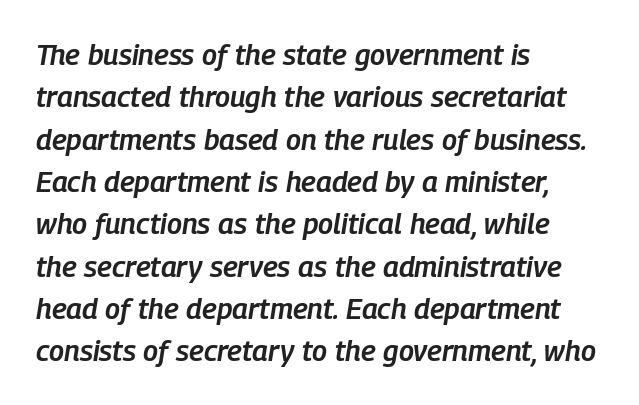
Honestly, the letter spacing is just normal — you wouldn't notice it. Note the varied advance widths — an 'i' is clearly narrower than an 'm'. A clean baseline with only descenders dipping below it. Emphasis-style slanted type is in use. These lines are set flush left with a ragged right edge. A fair bit of extra ink — the face is semibold, not bold.
